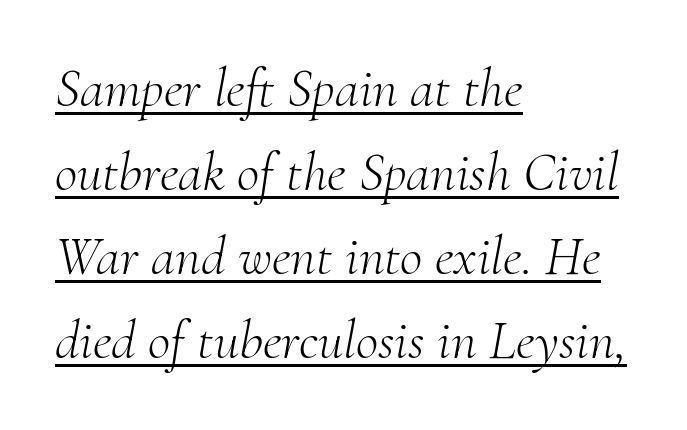
Q: Is the text bold? A: No.
Q: Is the text italic (slanted)? A: Yes, it leans right by about 10 degrees.
Q: Is the typeface a serif or a sans-serif typeface? A: Serif.
Q: Is the text underlined? A: Yes.
Q: How is the paragraph aligned? A: Left-aligned.
Q: Is the spacing between letters normal or unusually wide? A: Normal.
Q: Is the spacing between lines tight, normal or loose? A: Normal.
Q: Width (condensed, normal, or wide)? A: Normal.
Q: Stroke contrast? A: Medium.
Q: x-height? A: Small.
Q: Monospaced? A: No.
